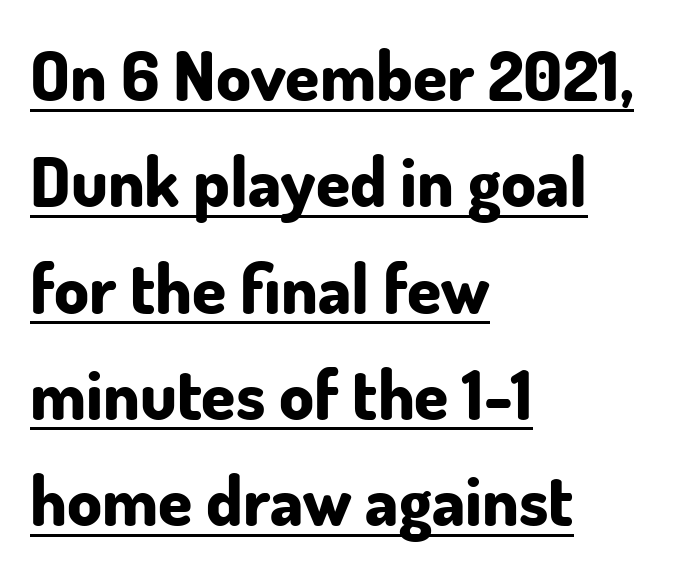
Q: Is the text bold? A: Yes.
Q: Is the text italic (slanted)? A: No, it is upright.
Q: Is the typeface a serif or a sans-serif typeface? A: Sans-serif.
Q: Is the text underlined? A: Yes.
Q: How is the paragraph aligned? A: Left-aligned.
Q: Is the spacing between letters normal or unusually wide? A: Normal.
Q: Is the spacing between lines tight, normal or loose? A: Normal.
Q: Width (condensed, normal, or wide)? A: Normal.
Q: Stroke contrast? A: Low.
Q: x-height? A: Small.
Q: Monospaced? A: No.
